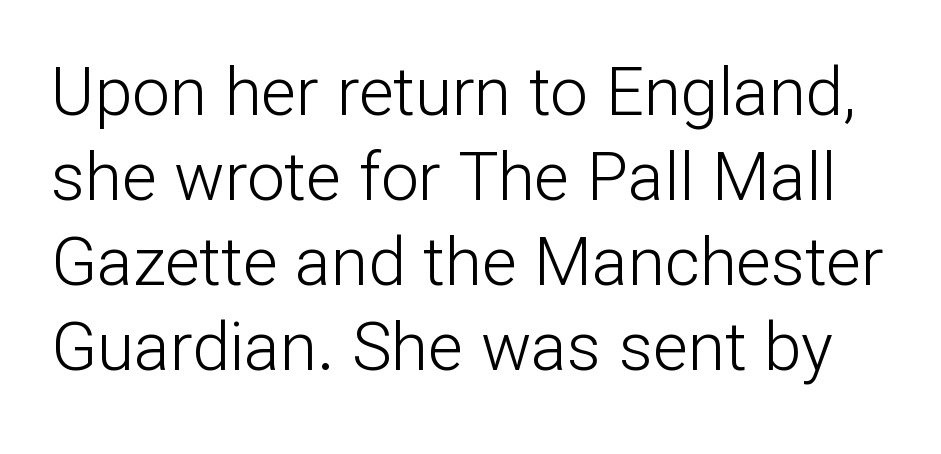
Q: Is the text bold? A: No.
Q: Is the text italic (slanted)? A: No, it is upright.
Q: Is the typeface a serif or a sans-serif typeface? A: Sans-serif.
Q: Is the text underlined? A: No.
Q: Is the spacing between letters normal or unusually wide? A: Normal.
Q: Is the spacing between lines tight, normal or loose? A: Normal.
Q: Width (condensed, normal, or wide)? A: Normal.
Q: Stroke contrast? A: Low.
Q: x-height? A: Medium.
Q: Monospaced? A: No.
